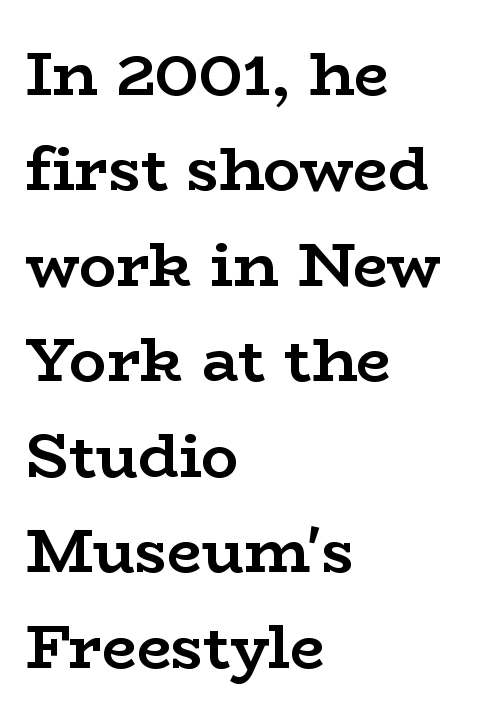
The glyphs are unaccompanied by any horizontal stroke below them. Thick stems and heavy bowls — unmistakably bold. What stands out about the letter spacing? Nothing — it is the standard amount. The passage shown is typeset with a serif family. This rendering uses left alignment, leaving the right contour irregular. Unlike italic type, these characters show no tilt at all.
